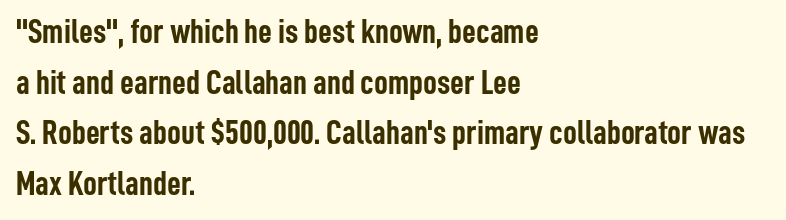
The image shows 34 px semibold, condensed sans-serif type, upright; set left-aligned, normal line spacing (1.49x), normal letter spacing, not underlined; low stroke contrast and a medium x-height.
